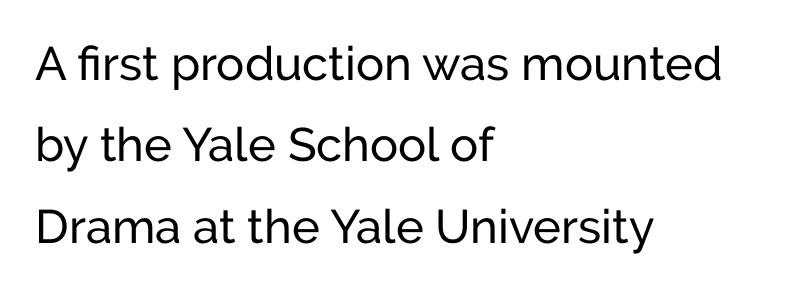
{"serif": "no", "italic": "no", "width": "normal", "stroke_contrast": "low", "x_height": "medium", "monospaced": "no", "underline": "no", "align": "left", "line_spacing_ratio": 1.73, "letter_spacing": "normal", "letter_spacing_em": 0.0, "glyph_px": 47}
